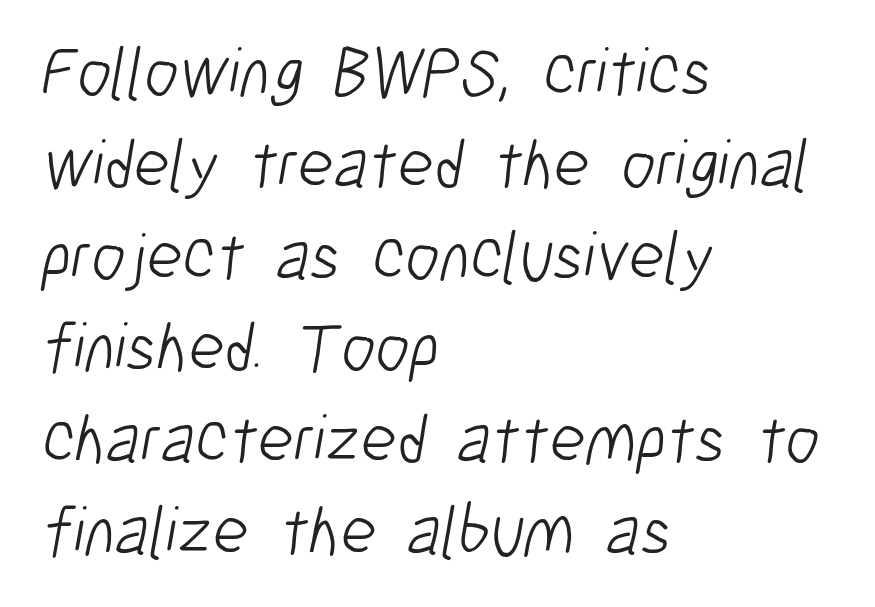
Q: Is the text bold? A: No.
Q: Is the typeface a serif or a sans-serif typeface? A: Sans-serif.
Q: Is the text underlined? A: No.
Q: How is the paragraph aligned? A: Left-aligned.
Q: Is the spacing between letters normal or unusually wide? A: Normal.
Q: Is the spacing between lines tight, normal or loose? A: Normal.
Q: Width (condensed, normal, or wide)? A: Condensed.
Q: Stroke contrast? A: Low.
Q: x-height? A: Medium.
Q: Monospaced? A: No.
